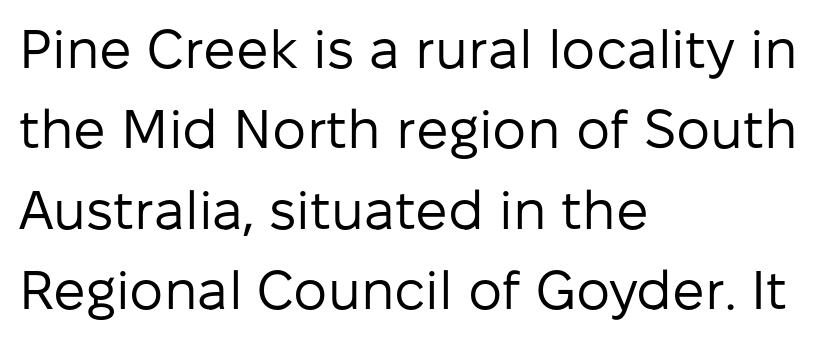
{"serif": "no", "italic": "no", "bold": "no", "weight": "regular", "width": "normal", "stroke_contrast": "low", "x_height": "medium", "monospaced": "no", "underline": "no", "align": "left", "line_spacing": "normal", "line_spacing_ratio": 1.49, "letter_spacing": "normal", "letter_spacing_em": 0.0, "glyph_px": 54}
